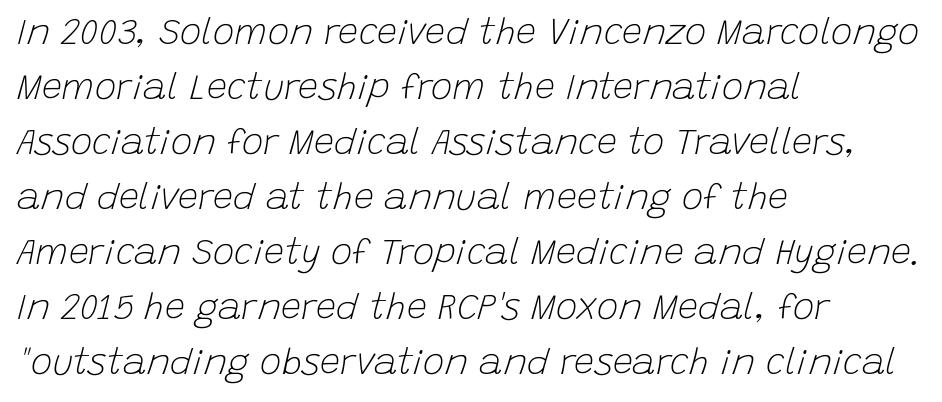
Q: Is the text bold? A: No.
Q: Is the text italic (slanted)? A: Yes, it leans right by about 15 degrees.
Q: Is the text underlined? A: No.
Q: How is the paragraph aligned? A: Left-aligned.
Q: Is the spacing between letters normal or unusually wide? A: Normal.
Q: Is the spacing between lines tight, normal or loose? A: Normal.
Q: Width (condensed, normal, or wide)? A: Normal.
Q: Stroke contrast? A: Low.
Q: x-height? A: Large.
Q: Monospaced? A: No.
